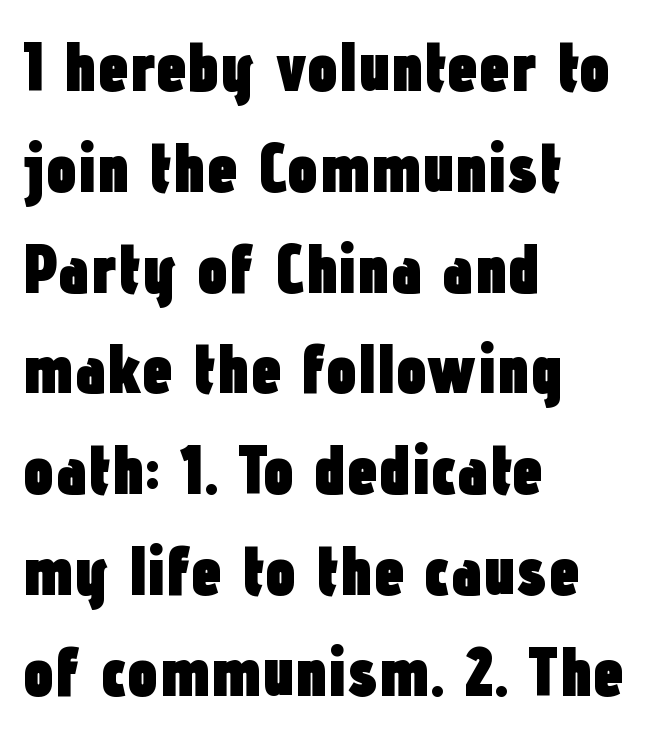
The image shows 70 px heavy, condensed sans-serif type, upright; set left-aligned, normal line spacing (1.44x), normal letter spacing, not underlined; low stroke contrast and a medium x-height.
